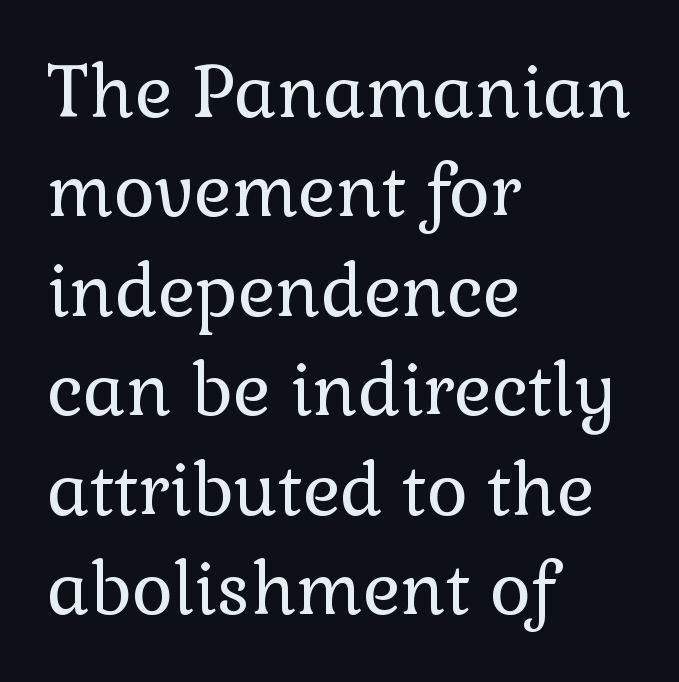
Weight: in the light-to-regular range. The passage shown is typed in a proportional face where columns would drift. How are the letters spaced? Ordinarily, with no added tracking. Tall strokes in this sample are plumb rather than angled. The words here are not underlined. Compared with a centered layout, this one pins lines to the left instead.
